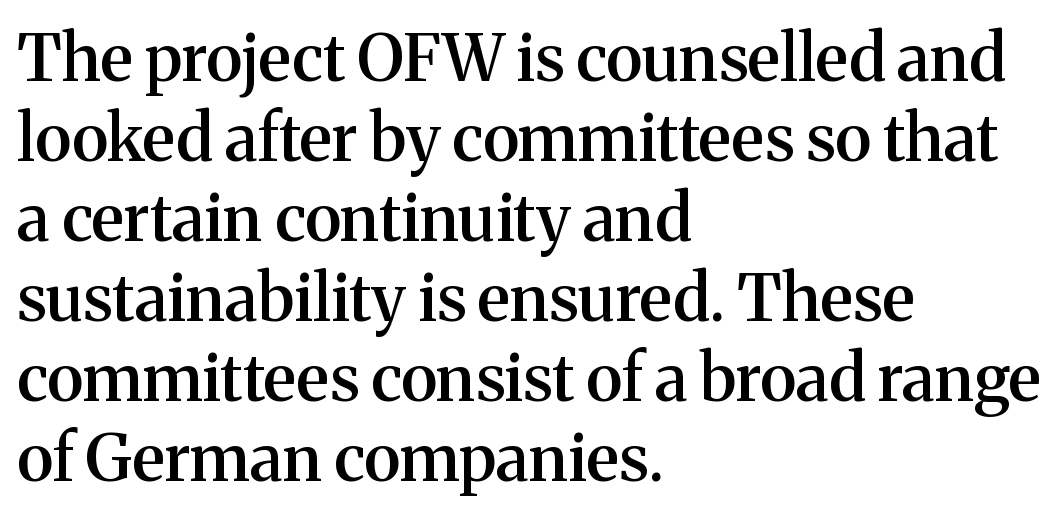
The image shows 65 px semibold serif type, upright; set left-aligned, line spacing 1.23x, normal letter spacing, not underlined; medium stroke contrast and a medium x-height.
